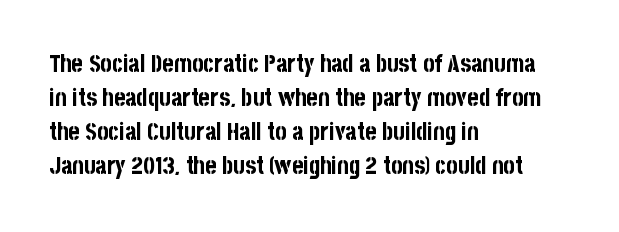
The passage shown stacks its lines at a standard gap. These lines keep a tight, regular rhythm from letter to letter. Descenders hang freely into open space. The sample has been set heavy, in full bold. Leftover space on each line is placed entirely after the last word. Nope, not italic — everything's standing straight.
